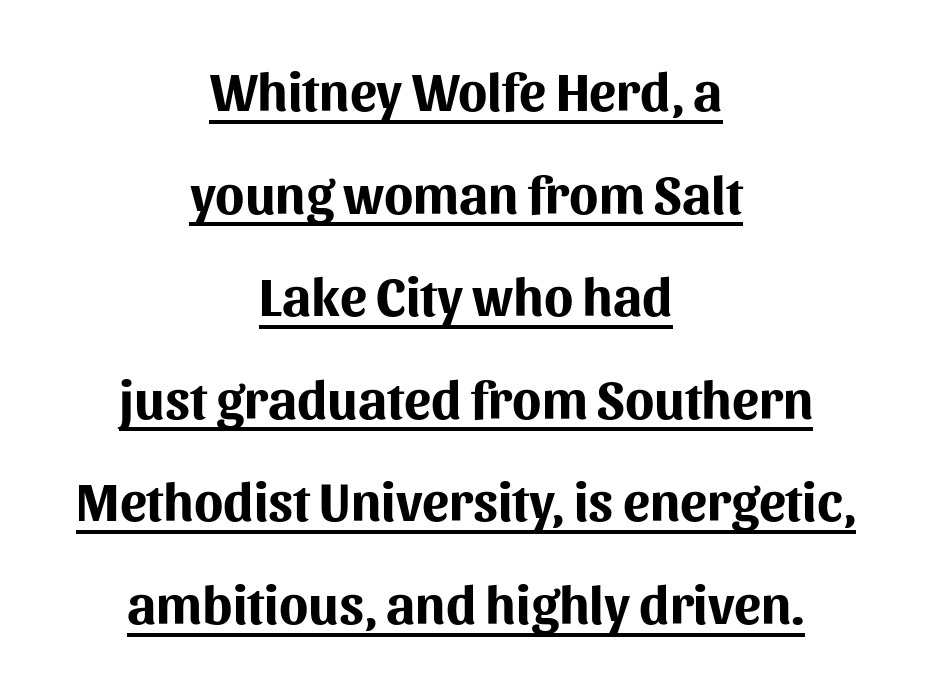
Q: Is the text bold? A: Yes.
Q: Is the text italic (slanted)? A: No, it is upright.
Q: Is the typeface a serif or a sans-serif typeface? A: Sans-serif.
Q: Is the text underlined? A: Yes.
Q: How is the paragraph aligned? A: Centered.
Q: Is the spacing between letters normal or unusually wide? A: Normal.
Q: Is the spacing between lines tight, normal or loose? A: Loose.
Q: Width (condensed, normal, or wide)? A: Normal.
Q: Stroke contrast? A: Medium.
Q: x-height? A: Medium.
Q: Monospaced? A: No.
